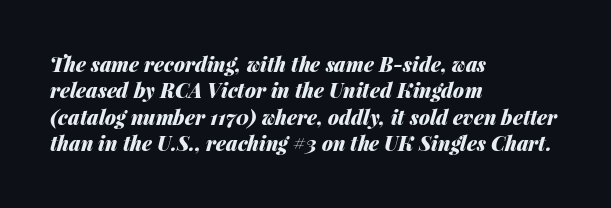
Q: Is the text bold? A: Yes.
Q: Is the text italic (slanted)? A: Yes, it leans right by about 14 degrees.
Q: Is the text underlined? A: No.
Q: How is the paragraph aligned? A: Left-aligned.
Q: Is the spacing between letters normal or unusually wide? A: Normal.
Q: Is the spacing between lines tight, normal or loose? A: Normal.
